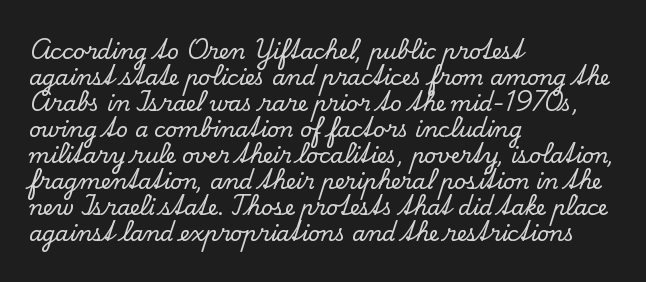
{"underline": "no", "align": "left", "line_spacing_ratio": 1.24, "letter_spacing": "normal", "letter_spacing_em": 0.0, "glyph_px": 21}
